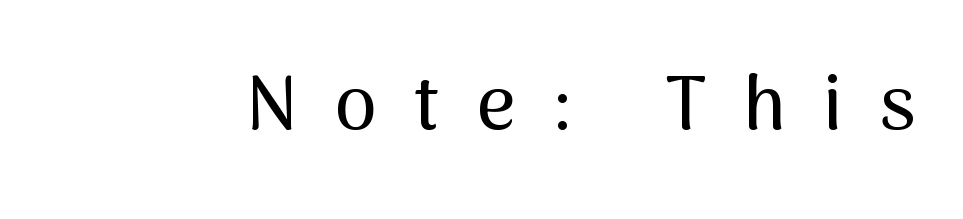
The image shows 76 px sans-serif type, upright; set unusually wide letter spacing (+0.49 em), not underlined; medium stroke contrast and a medium x-height.
